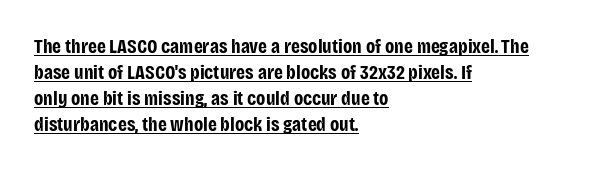
Horizontally, the lines are justified to the leading edge only. The type sits square on the baseline with zero lean. Caption: lettering with a line underneath. If you measured baseline to baseline, you'd find a middling distance.
